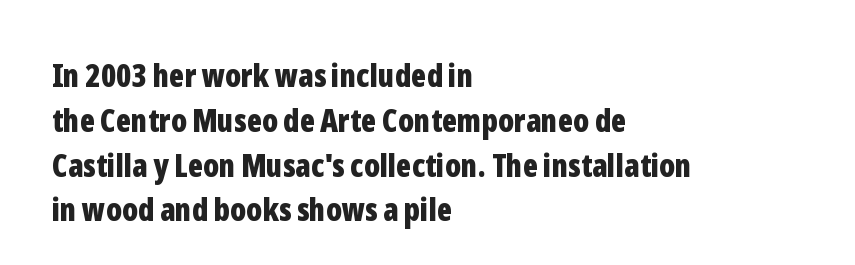
Do the characters align in a grid? No, the font is proportional. Visually the block forms a straight wall on the left and a jagged coastline on the right. Look at the tracking — it's just the regular setting, nothing added. A bare baseline throughout the passage. Horizontal bands of white between lines are of average thickness. Students, this is bold: see how much ink each stroke carries.
